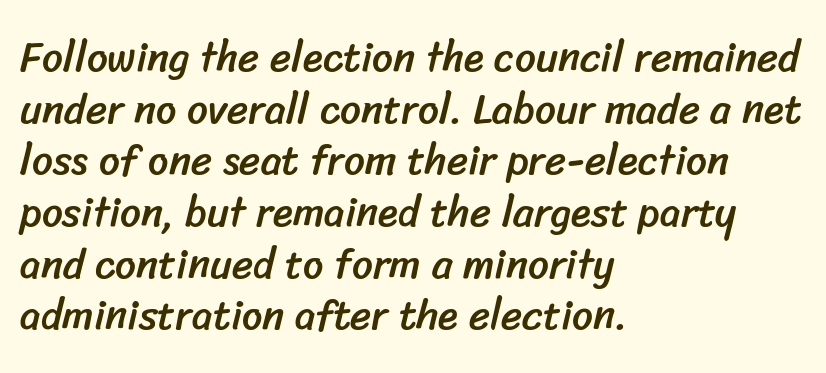
Caption: standard tracking, unaltered. Regarding serifs, this sample does without them. Note the varied advance widths — an 'i' is clearly narrower than an 'm'. All the whitespace from short lines collects on the right. This rendering features lettering with no underline.
